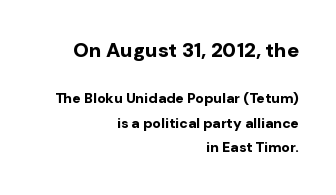
The image shows 20 px bold type, upright; set right-aligned, line spacing 1.78x, normal letter spacing, not underlined; the first (top) block is 1.43x larger.
